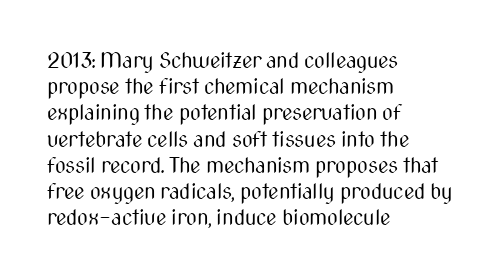
{"italic": "no", "bold": "no", "underline": "no", "align": "left", "line_spacing": "normal", "line_spacing_ratio": 1.25, "letter_spacing": "normal", "letter_spacing_em": 0.0, "glyph_px": 21}
